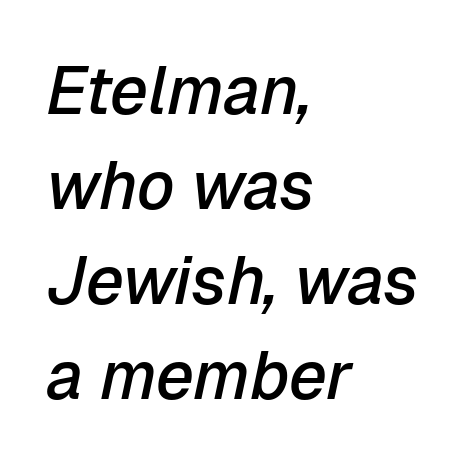
Vertically, the passage feels balanced, rows spaced as you'd expect. The lines in this sample share a left origin and differ only in where they stop. These lines keep a tight, regular rhythm from letter to letter. Weight check: semibold — heavier than regular, not quite bold.
